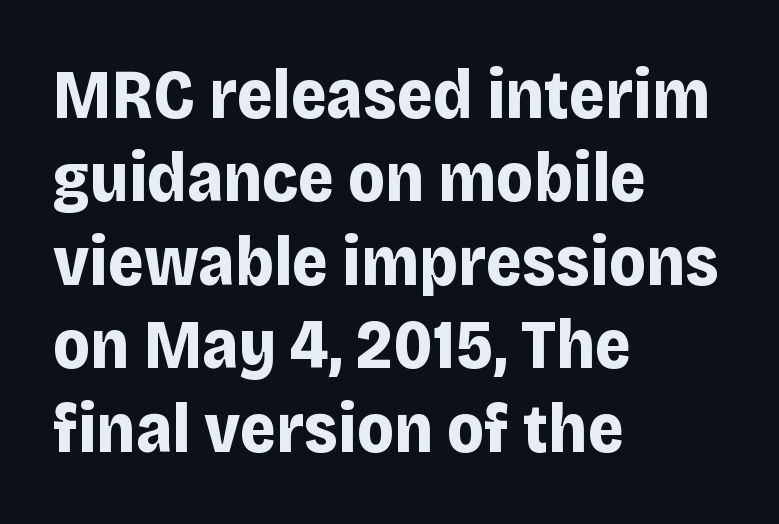
The image shows 69 px bold sans-serif type, upright; set left-aligned, line spacing 1.21x, normal letter spacing, not underlined; low stroke contrast and a large x-height.
